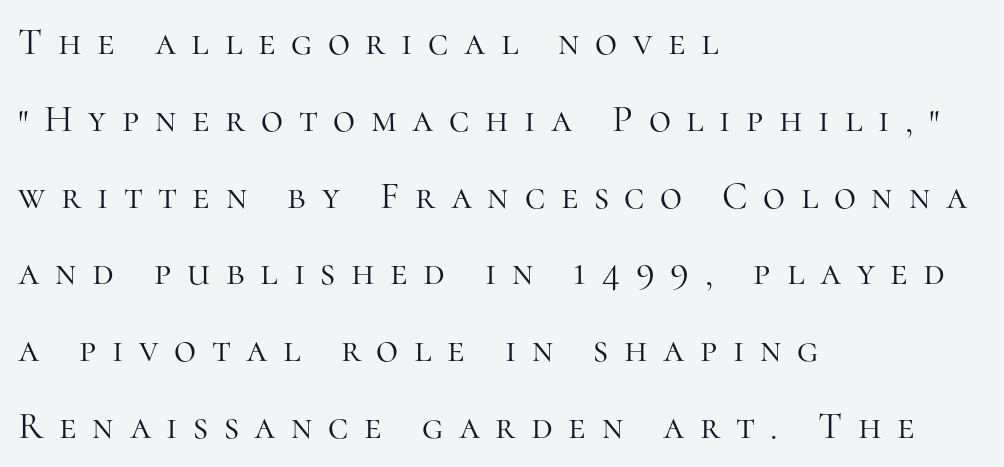
{"serif": "yes", "italic": "no", "bold": "no", "weight": "light", "width": "normal", "stroke_contrast": "high", "x_height": "medium", "monospaced": "no", "underline": "no", "align": "left", "line_spacing": "loose", "line_spacing_ratio": 2.02, "letter_spacing": "wide", "letter_spacing_em": 0.41, "glyph_px": 38}
